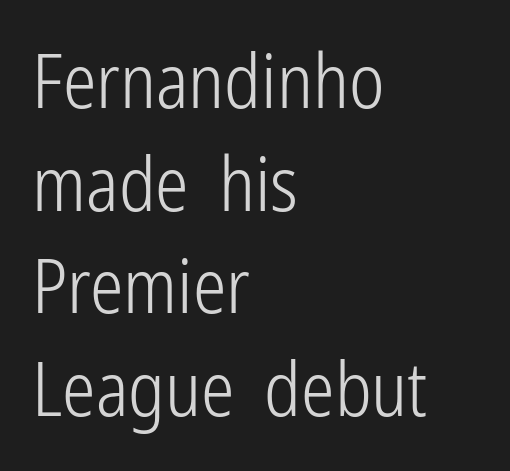
Note the varied advance widths — an 'i' is clearly narrower than an 'm'. The letters stand upright; this is a roman face. Heft: none added — not bold. The lines in this sample share a left origin and differ only in where they stop. The space beneath each line is pristine and unruled. Words appear dense and cohesive because spacing is normal.
